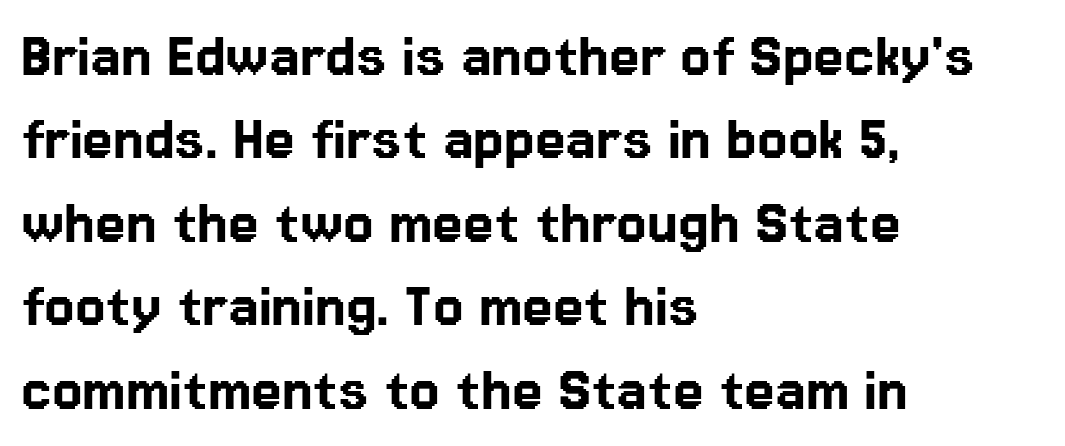
A typesetter would call this zero additional tracking. The space beneath each line is pristine and unruled. Note the varied advance widths — an 'i' is clearly narrower than an 'm'. Are there feet on the stems? There aren't — it's a sans. This is the regular roman posture of the typeface. These lines stack with their left ends in a neat column.
